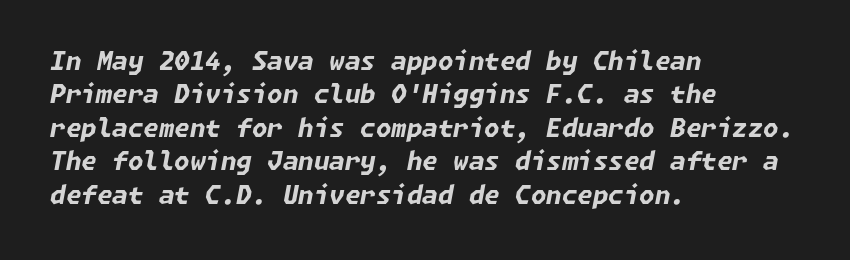
{"italic": "yes", "lean": "right", "slant_degrees": 11, "bold": "yes", "underline": "no", "align": "left", "line_spacing": "normal", "line_spacing_ratio": 1.34, "letter_spacing": "normal", "letter_spacing_em": 0.0, "glyph_px": 25}
